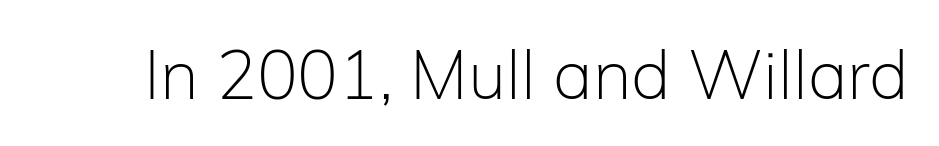
{"serif": "no", "italic": "no", "bold": "no", "weight": "light", "width": "normal", "stroke_contrast": "low", "x_height": "medium", "monospaced": "no", "underline": "no", "letter_spacing": "normal", "letter_spacing_em": 0.0, "glyph_px": 68}
